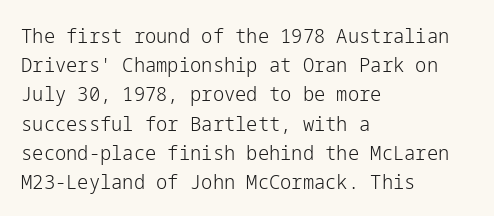
A normal amount of white space separates one row of letters from the next. The foot of each line stays bare and open. The ragged edge is on the right, which tells us the setting is flush left. This sample uses an upright cut, with every glyph sitting square on the baseline. No chunkiness to these letters — they're not bold. Does extra space separate the letters? No, they use regular spacing.
